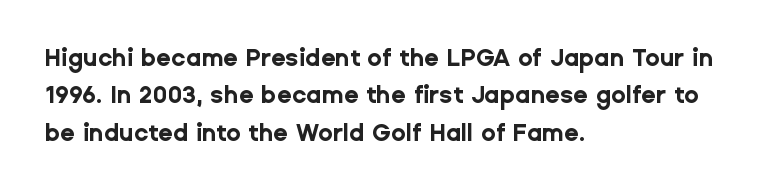
Q: Is the text bold? A: Yes.
Q: Is the text italic (slanted)? A: No, it is upright.
Q: Is the text underlined? A: No.
Q: How is the paragraph aligned? A: Left-aligned.
Q: Is the spacing between letters normal or unusually wide? A: Normal.
Q: Is the spacing between lines tight, normal or loose? A: Normal.
